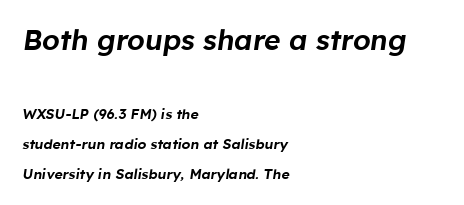
The image shows 28 px text type, italic (leaning right); set left-aligned, loose line spacing (2.15x), normal letter spacing, not underlined; the first (top) block is 2.0x larger; low stroke contrast and a medium x-height.
